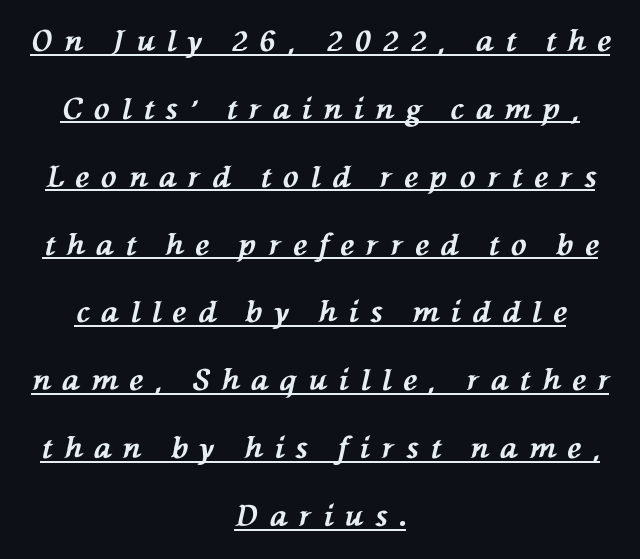
The image shows 29 px bold type, italic (leaning left); set centered, loose line spacing (2.34x), unusually wide letter spacing (+0.41 em), underlined; medium stroke contrast and a medium x-height.
